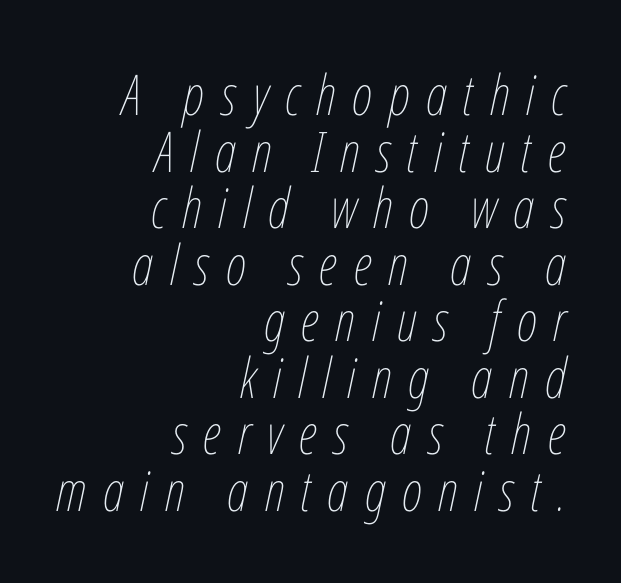
Q: Is the text bold? A: No.
Q: Is the text italic (slanted)? A: Yes, it leans right by about 12 degrees.
Q: Is the text underlined? A: No.
Q: How is the paragraph aligned? A: Right-aligned.
Q: Is the spacing between letters normal or unusually wide? A: Unusually wide.
Q: Is the spacing between lines tight, normal or loose? A: Tight.
Q: Width (condensed, normal, or wide)? A: Condensed.
Q: Stroke contrast? A: Low.
Q: x-height? A: Medium.
Q: Monospaced? A: No.
